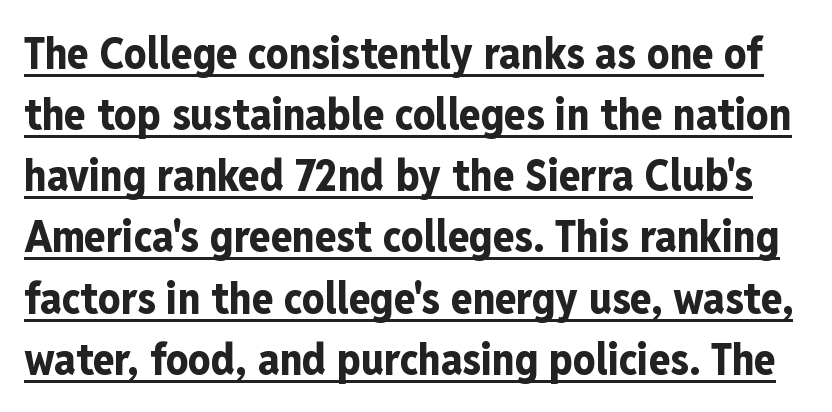
The image shows 44 px bold, condensed sans-serif type, upright; set normal line spacing (1.39x), normal letter spacing, underlined; low stroke contrast and a medium x-height.
